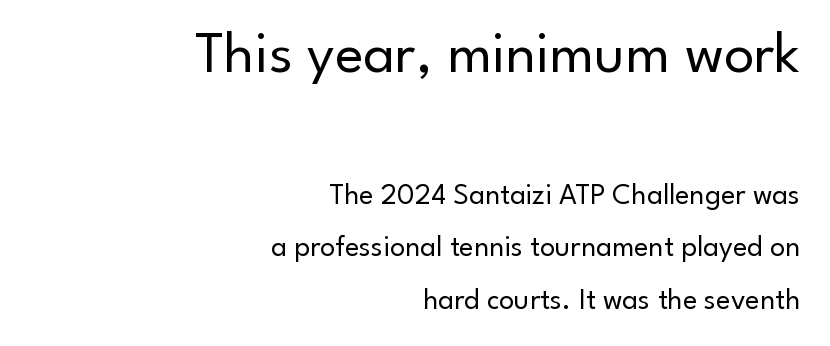
{"serif": "no", "italic": "no", "bold": "no", "weight": "regular", "width": "normal", "stroke_contrast": "low", "x_height": "small", "monospaced": "no", "underline": "no", "align": "right", "line_spacing_ratio": 1.75, "letter_spacing": "normal", "letter_spacing_em": 0.0, "larger_block": "first", "size_ratio": 2.0, "glyph_px": 60}
